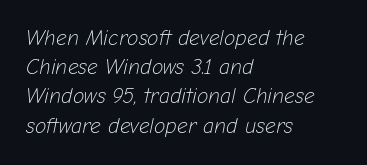
{"italic": "yes", "lean": "right", "slant_degrees": 12, "bold": "no", "underline": "no", "align": "left", "line_spacing": "normal", "line_spacing_ratio": 1.39, "letter_spacing": "normal", "letter_spacing_em": 0.0, "glyph_px": 21}
